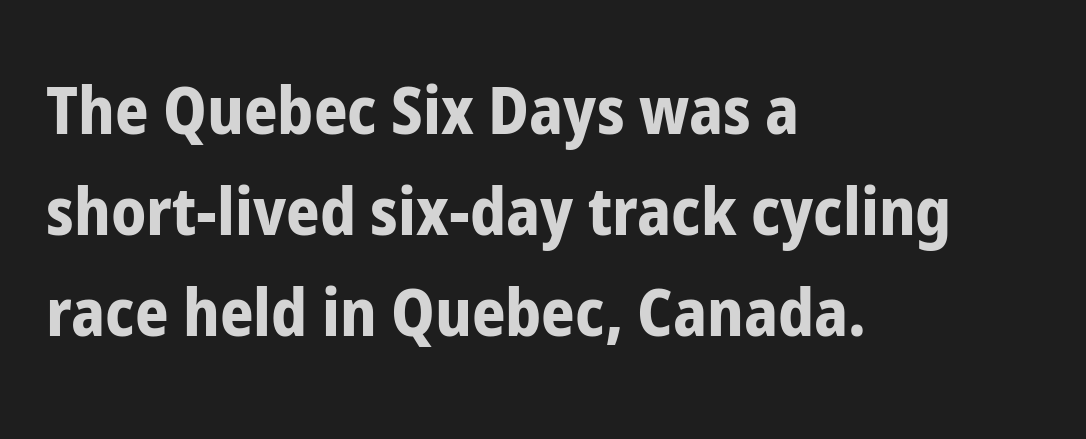
{"serif": "no", "italic": "no", "bold": "yes", "weight": "bold", "width": "condensed", "stroke_contrast": "low", "x_height": "medium", "monospaced": "no", "underline": "no", "align": "left", "line_spacing": "normal", "line_spacing_ratio": 1.53, "letter_spacing": "normal", "letter_spacing_em": 0.0, "glyph_px": 66}
